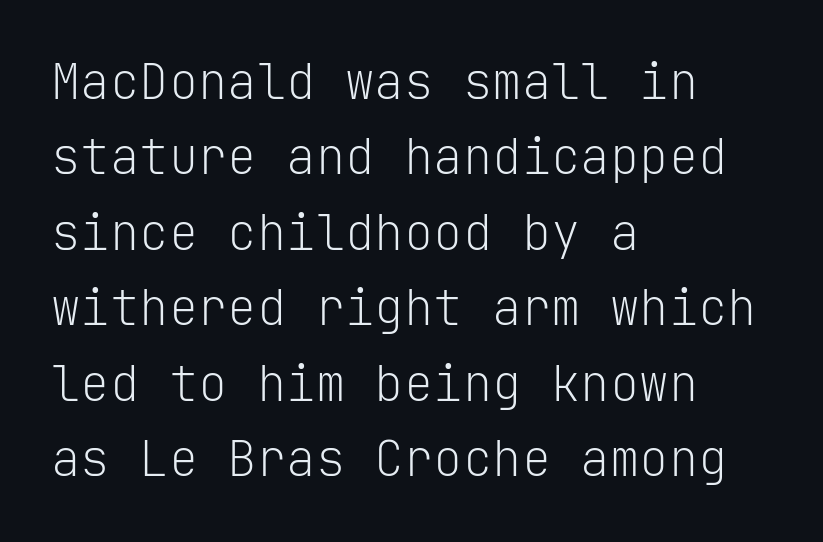
Leftover space on each line is placed entirely after the last word. Honestly, there is no underline to notice here at all. Monospaced: the letters line up in strict vertical columns. Notice how descenders clear the ascenders below comfortably — that's standard leading.
